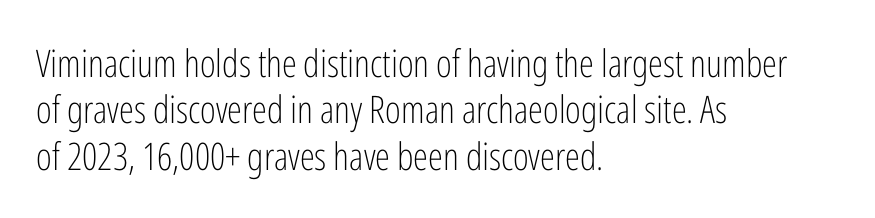
The image shows 38 px light, condensed sans-serif type, upright; set left-aligned, line spacing 1.22x, normal letter spacing, not underlined; low stroke contrast and a medium x-height.
